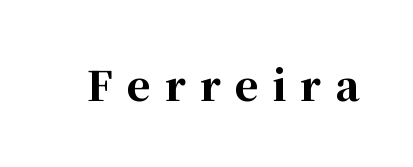
The image shows 40 px bold serif type, upright; set unusually wide letter spacing (+0.35 em), not underlined; high stroke contrast and a medium x-height.
